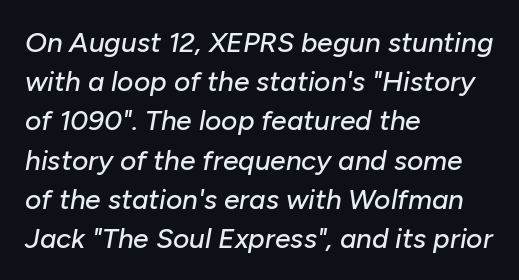
{"italic": "yes", "lean": "right", "slant_degrees": 10, "width": "normal", "stroke_contrast": "low", "x_height": "medium", "monospaced": "no", "underline": "no", "align": "left", "line_spacing": "normal", "line_spacing_ratio": 1.4, "letter_spacing": "normal", "letter_spacing_em": 0.0, "glyph_px": 28}
